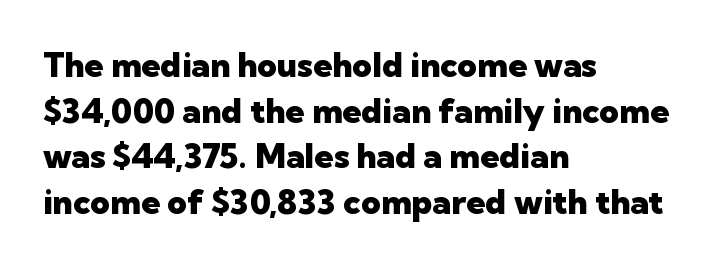
Beneath every word, the page is bare. Is the block centered? No — it sits flush against the left margin. Is the letter spacing exaggerated? No — it looks like the ordinary default. Is the type bold? Yes — the strokes are clearly thick and heavy. Spacing verdict: proportional, widths tailored to each character. Baseline-to-baseline distance is the conventional proportion of letter height.
